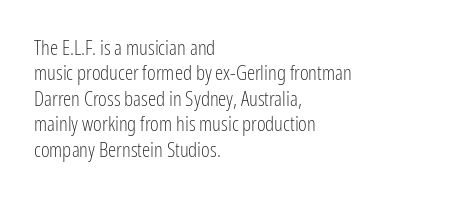
The image shows 21 px text type, upright; set left-aligned, line spacing 1.21x, normal letter spacing, not underlined.
